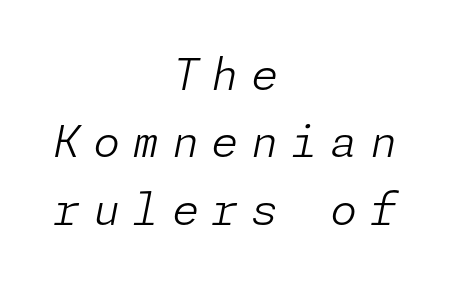
Check the space under the baseline: it is left empty. Every character sits at an angle, as italics do. Each word looks stretched out because of the extra space between its letters. Each stroke keeps to a modest, everyday thickness or less. Which margin do the lines hug? Neither — every line sits in the middle. Normally led — the rows are evenly, conventionally spaced.
